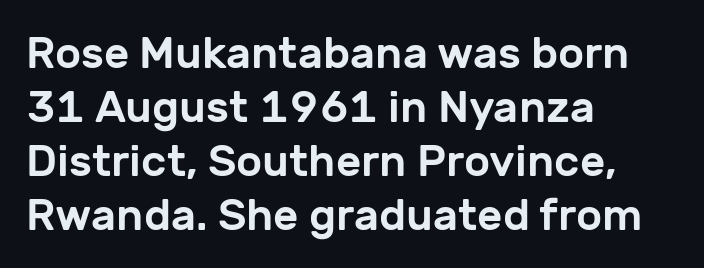
{"serif": "no", "italic": "no", "width": "normal", "stroke_contrast": "low", "x_height": "medium", "monospaced": "no", "underline": "no", "align": "left", "line_spacing_ratio": 1.23, "letter_spacing": "normal", "letter_spacing_em": 0.0, "glyph_px": 44}
